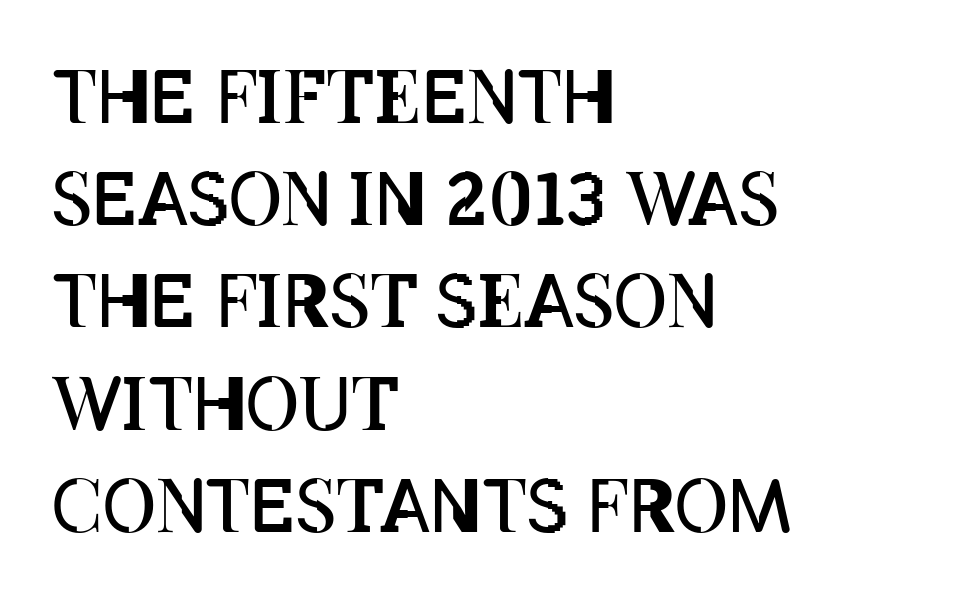
A typesetter would mark this as roman, not italic. Glyph-to-glyph distance matches everyday printed text. A typesetter would call this leading conventional body-copy spacing. Visually the block forms a straight wall on the left and a jagged coastline on the right. Varying glyph widths throughout — classic text-font behaviour. Letters rest on an invisible, unmarked baseline.
